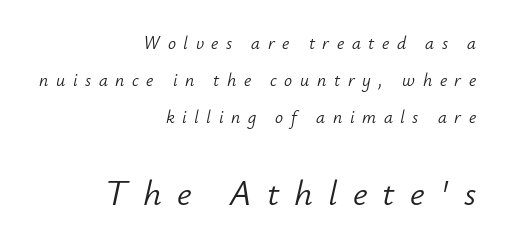
{"italic": "yes", "lean": "right", "slant_degrees": 12, "bold": "no", "weight": "light", "width": "normal", "stroke_contrast": "low", "x_height": "small", "monospaced": "no", "underline": "no", "align": "right", "line_spacing": "loose", "line_spacing_ratio": 2.06, "letter_spacing": "wide", "letter_spacing_em": 0.42, "larger_block": "second", "size_ratio": 2.0, "glyph_px": 36}
